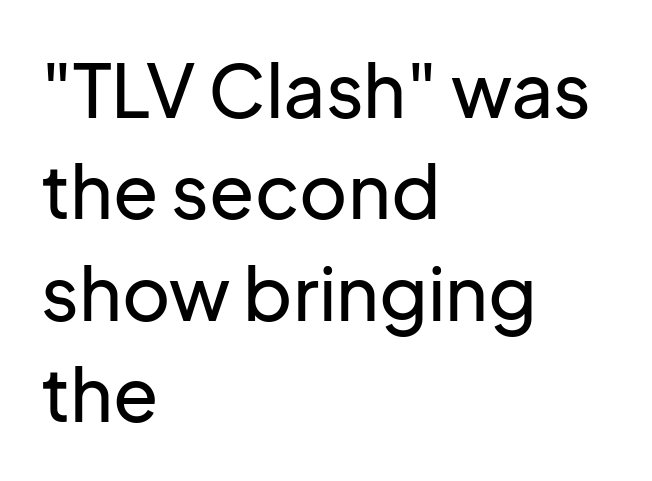
The image shows 74 px sans-serif type, upright; set left-aligned, normal line spacing (1.37x), normal letter spacing, not underlined; low stroke contrast and a medium x-height.
